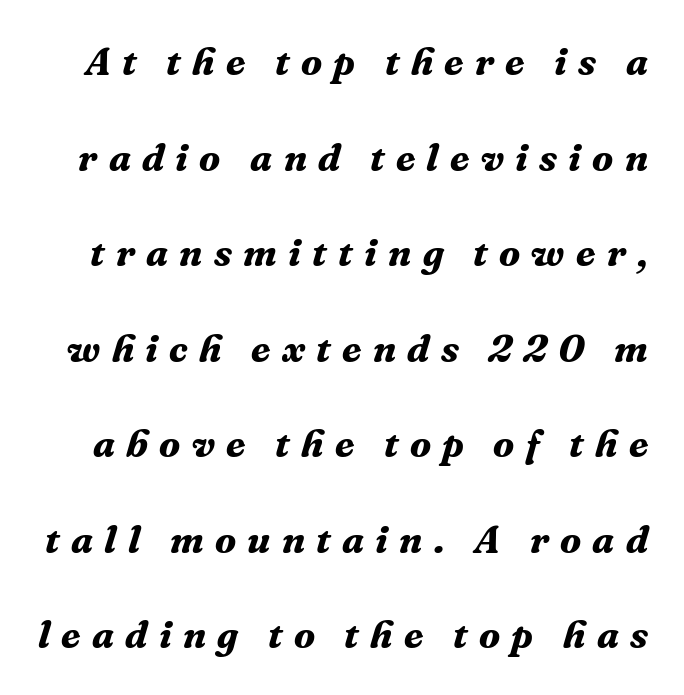
These lines are rendered in a variable-pitch font. The text carries the slant typical of an italic or oblique font. There is plenty of visible air inserted between adjacent glyphs. Each row of text sits above clean, open space.
